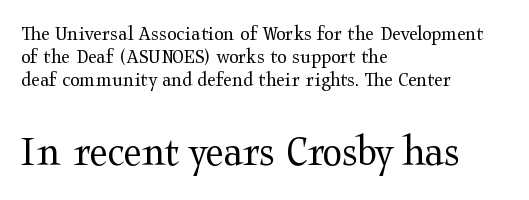
Which chunk is bigger? The second one — the bottom block dwarfs the top. These lines keep a tight, regular rhythm from letter to letter. This sample is left-justified, so line endings fall wherever the words run out. Each new line begins almost immediately beneath the previous one.
